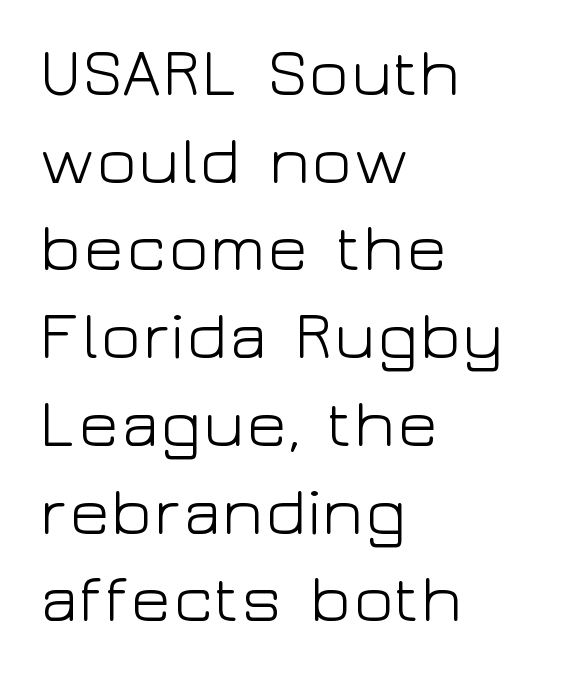
The strokes carry an ordinary text weight at most. Character widths vary here, with narrow letters taking less room than wide ones. Every row of glyphs begins at an identical x-position on the left. Ascenders rise straight up at ninety degrees.
